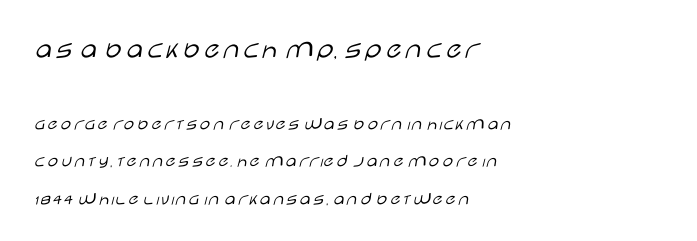
{"serif": "no", "bold": "no", "weight": "light", "width": "wide", "stroke_contrast": "low", "x_height": "large", "monospaced": "no", "underline": "no", "align": "left", "line_spacing": "loose", "line_spacing_ratio": 1.96, "letter_spacing": "normal", "letter_spacing_em": 0.0, "larger_block": "first", "size_ratio": 1.53, "glyph_px": 29}
